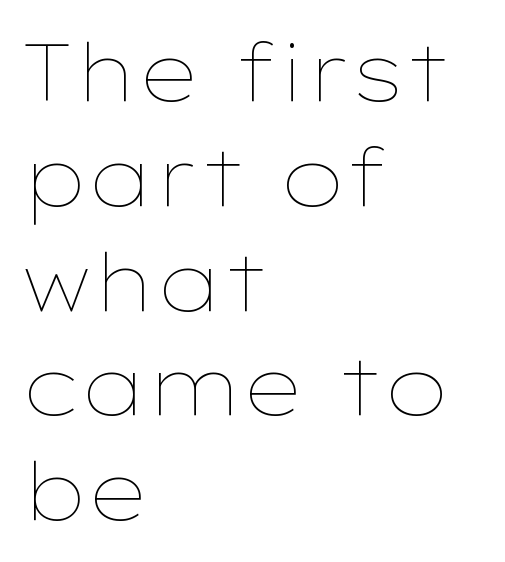
Q: Is the text bold? A: No.
Q: Is the text italic (slanted)? A: No, it is upright.
Q: Is the text underlined? A: No.
Q: How is the paragraph aligned? A: Left-aligned.
Q: Is the spacing between letters normal or unusually wide? A: Normal.
Q: Is the spacing between lines tight, normal or loose? A: Normal.
Q: Width (condensed, normal, or wide)? A: Wide.
Q: Stroke contrast? A: Low.
Q: x-height? A: Medium.
Q: Monospaced? A: No.
